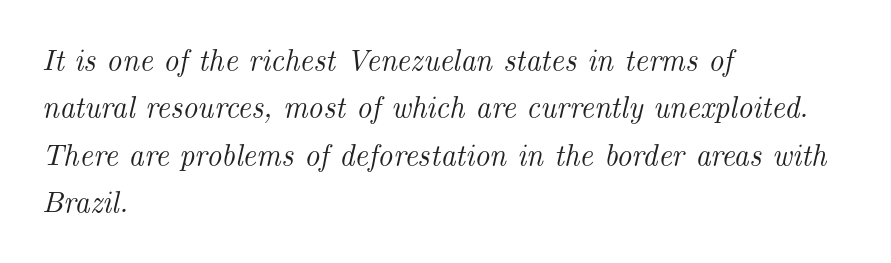
Q: Is the text italic (slanted)? A: Yes, it leans right by about 14 degrees.
Q: Is the typeface a serif or a sans-serif typeface? A: Serif.
Q: Is the text underlined? A: No.
Q: How is the paragraph aligned? A: Left-aligned.
Q: Is the spacing between letters normal or unusually wide? A: Normal.
Q: Is the spacing between lines tight, normal or loose? A: Normal.
Q: Width (condensed, normal, or wide)? A: Normal.
Q: Stroke contrast? A: Medium.
Q: x-height? A: Small.
Q: Monospaced? A: No.
